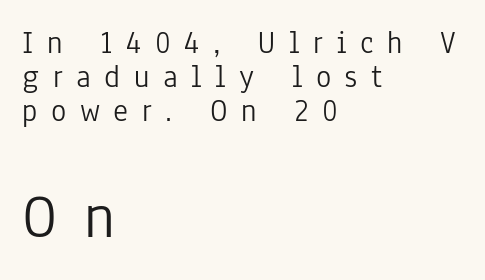
{"serif": "no", "italic": "no", "bold": "no", "weight": "light", "width": "condensed", "stroke_contrast": "low", "x_height": "medium", "monospaced": "no", "underline": "no", "align": "left", "line_spacing": "tight", "line_spacing_ratio": 1.06, "letter_spacing": "wide", "letter_spacing_em": 0.42, "larger_block": "second", "size_ratio": 2.0, "glyph_px": 64}
